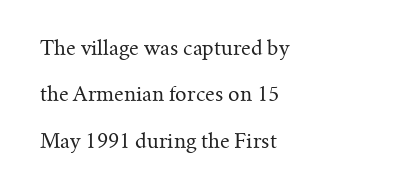
{"italic": "no", "bold": "no", "underline": "no", "align": "left", "line_spacing": "loose", "line_spacing_ratio": 2.32, "letter_spacing": "normal", "letter_spacing_em": 0.0, "glyph_px": 20}
